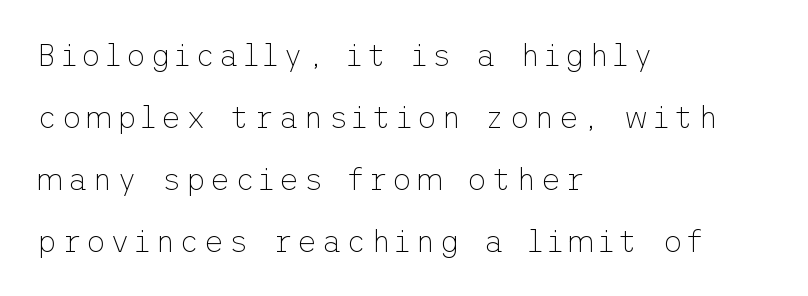
The face looks like a standard text weight, possibly lighter. Posture: straight, roman, zero tilt. Does the type have serifs? No, each stem ends abruptly. Each new line begins a long way beneath the previous one.
